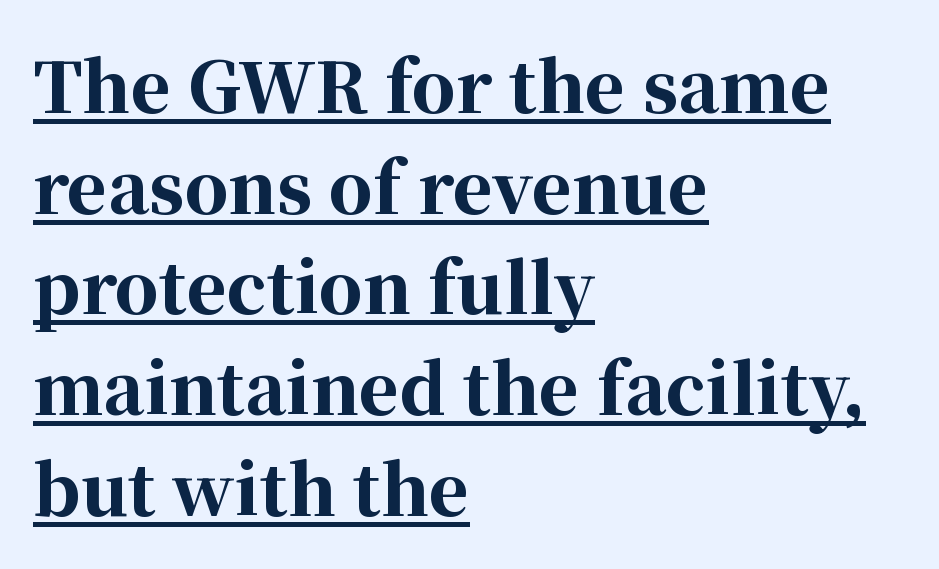
The image shows 69 px bold serif type, upright; set left-aligned, normal line spacing (1.46x), normal letter spacing, underlined; high stroke contrast and a medium x-height.
